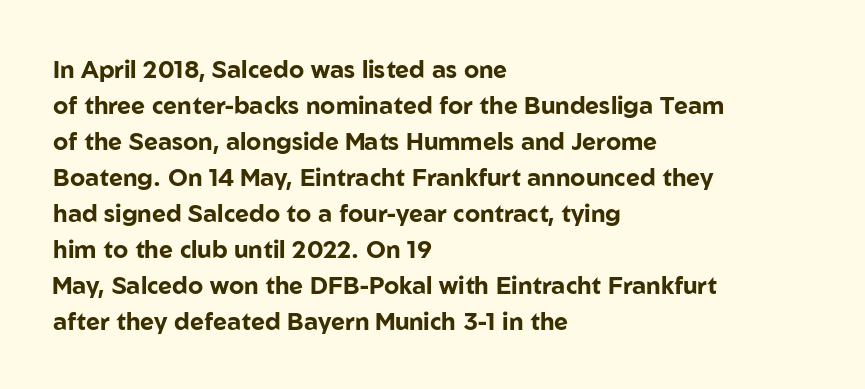
Q: Is the text bold? A: Yes.
Q: Is the text italic (slanted)? A: No, it is upright.
Q: Is the text underlined? A: No.
Q: How is the paragraph aligned? A: Left-aligned.
Q: Is the spacing between letters normal or unusually wide? A: Normal.
Q: Is the spacing between lines tight, normal or loose? A: Normal.
